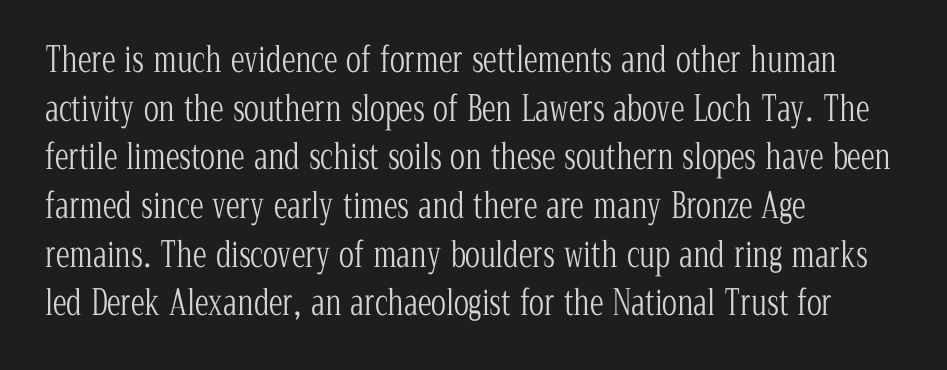
{"serif": "yes", "italic": "no", "bold": "no", "weight": "light", "width": "condensed", "stroke_contrast": "low", "x_height": "medium", "monospaced": "no", "underline": "no", "align": "left", "line_spacing": "normal", "line_spacing_ratio": 1.39, "letter_spacing": "normal", "letter_spacing_em": 0.0, "glyph_px": 35}
